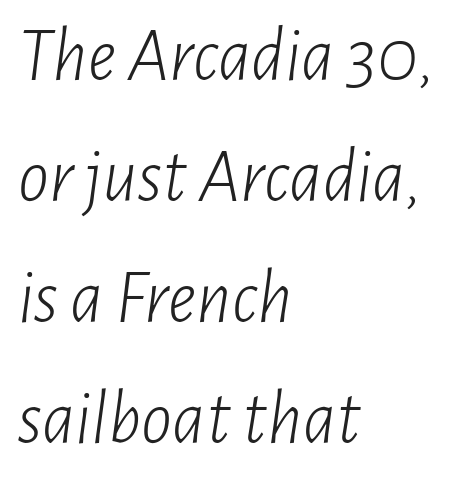
Q: Is the text bold? A: No.
Q: Is the text italic (slanted)? A: Yes, it leans right by about 7 degrees.
Q: Is the text underlined? A: No.
Q: How is the paragraph aligned? A: Left-aligned.
Q: Is the spacing between letters normal or unusually wide? A: Normal.
Q: Is the spacing between lines tight, normal or loose? A: Normal.
Q: Width (condensed, normal, or wide)? A: Condensed.
Q: Stroke contrast? A: Low.
Q: x-height? A: Medium.
Q: Monospaced? A: No.
